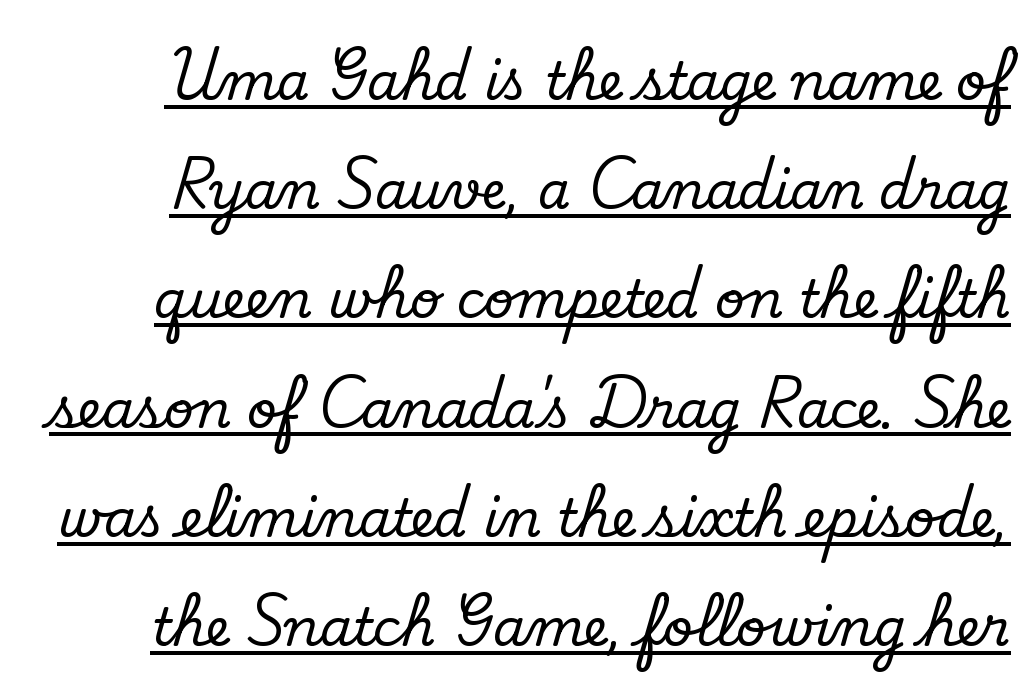
The image shows 52 px serif type; set loose line spacing (2.1x), normal letter spacing, underlined; low stroke contrast and a small x-height.
